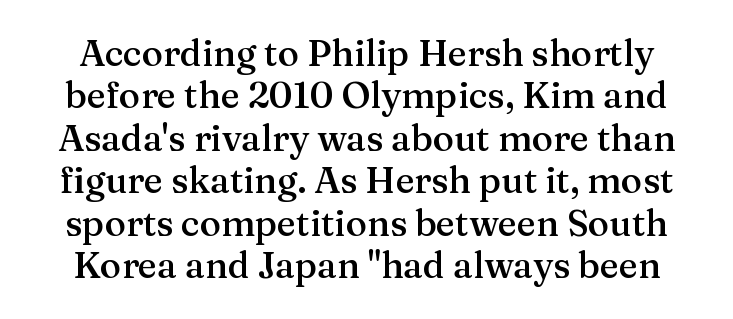
This is the regular roman posture of the typeface. Is this a fixed-width face? No — the glyphs have proportional, varying widths. Yep, those are serifs on the letters. The passage shown is semibold, sitting just below true bold. The foot of each line stays bare and open.
